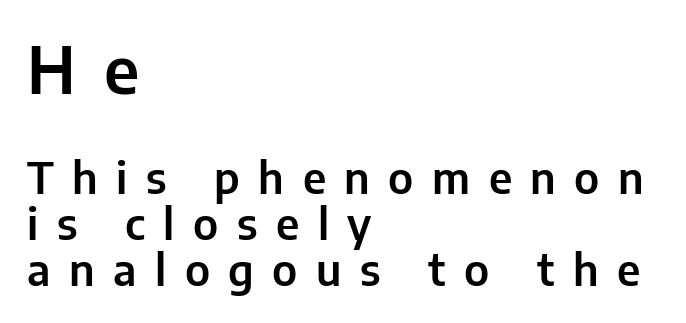
{"serif": "no", "italic": "no", "width": "normal", "stroke_contrast": "low", "x_height": "medium", "monospaced": "no", "underline": "no", "align": "left", "line_spacing": "tight", "line_spacing_ratio": 1.07, "letter_spacing": "wide", "letter_spacing_em": 0.43, "larger_block": "first", "size_ratio": 1.51, "glyph_px": 65}
